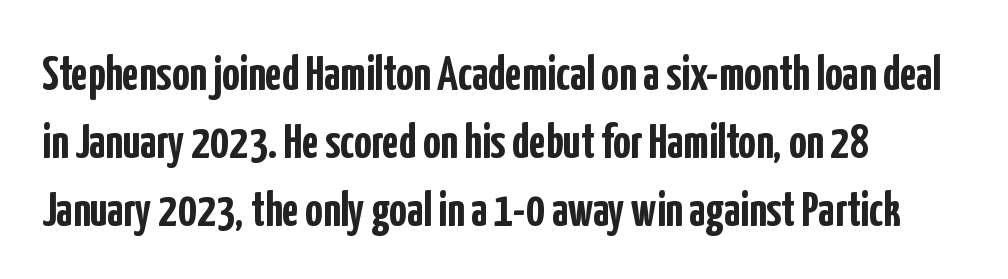
The image shows 48 px semibold, condensed sans-serif type, upright; set left-aligned, normal line spacing (1.42x), normal letter spacing, not underlined; low stroke contrast and a medium x-height.
